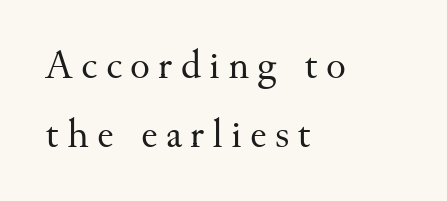
{"serif": "yes", "italic": "no", "bold": "no", "weight": "regular", "width": "normal", "stroke_contrast": "medium", "x_height": "small", "monospaced": "no", "underline": "no", "align": "left", "line_spacing": "normal", "line_spacing_ratio": 1.68, "letter_spacing": "wide", "letter_spacing_em": 0.2, "glyph_px": 41}
